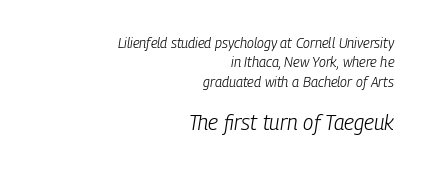
The letters in the lower block stand taller than those in the block above. Bare-footed words on every line. Counters stay open thanks to moderate or lighter strokes. The text carries the slant typical of an italic or oblique font. These lines keep a tight, regular rhythm from letter to letter.
